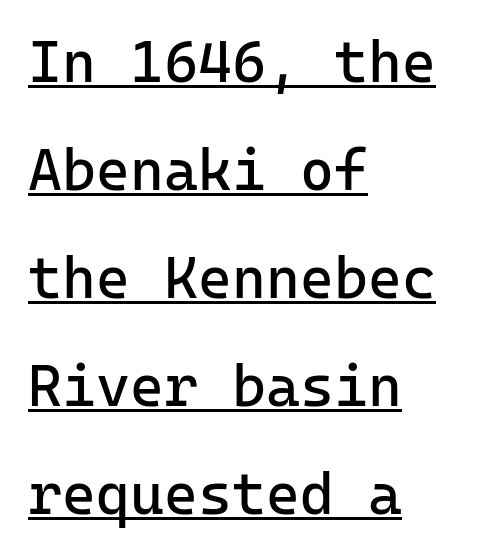
The image shows 58 px regular-weight sans-serif type, upright, monospaced; set left-aligned, line spacing 1.86x, normal letter spacing, underlined; low stroke contrast and a medium x-height.
